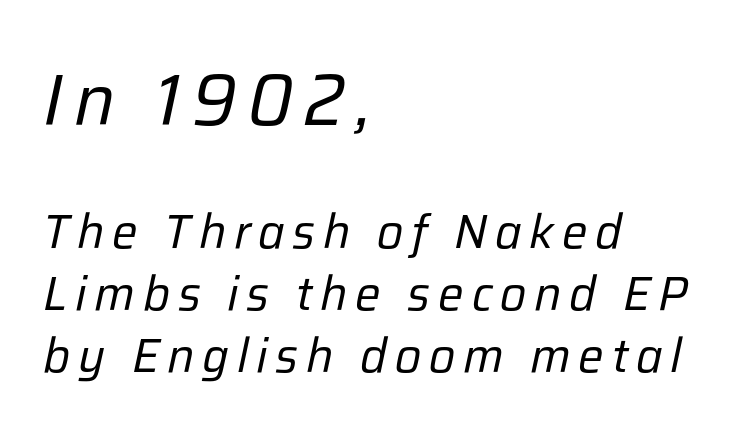
Q: Is the text bold? A: No.
Q: Is the text italic (slanted)? A: Yes, it leans right by about 12 degrees.
Q: Is the text underlined? A: No.
Q: How is the paragraph aligned? A: Left-aligned.
Q: Is the spacing between lines tight, normal or loose? A: Normal.
Q: Which block of text is set in a larger size, the first (top) or the second (bottom)? A: The first (top) one.
Q: Width (condensed, normal, or wide)? A: Normal.
Q: Stroke contrast? A: Low.
Q: x-height? A: Medium.
Q: Monospaced? A: No.
